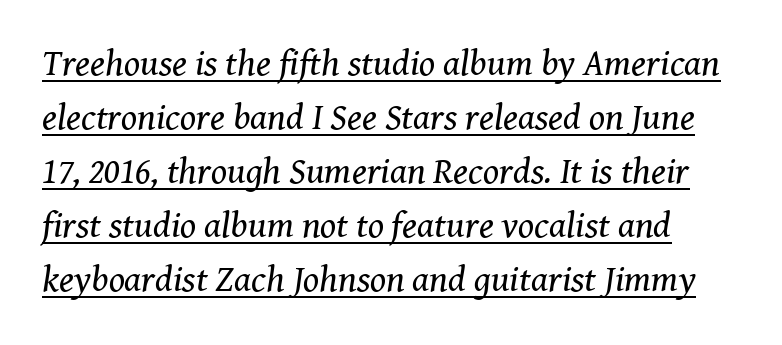
{"serif": "yes", "italic": "yes", "lean": "right", "slant_degrees": 8, "bold": "no", "weight": "regular", "width": "normal", "stroke_contrast": "medium", "x_height": "medium", "monospaced": "no", "underline": "yes", "line_spacing": "normal", "line_spacing_ratio": 1.46, "letter_spacing": "normal", "letter_spacing_em": 0.0, "glyph_px": 37}
